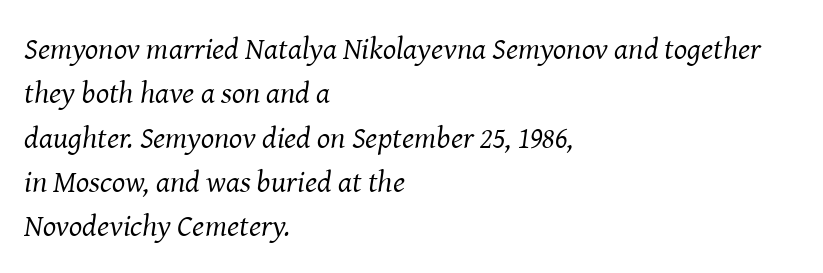
The image shows 31 px regular-weight serif type, italic (leaning right); set left-aligned, normal line spacing (1.43x), normal letter spacing, not underlined; medium stroke contrast and a medium x-height.
